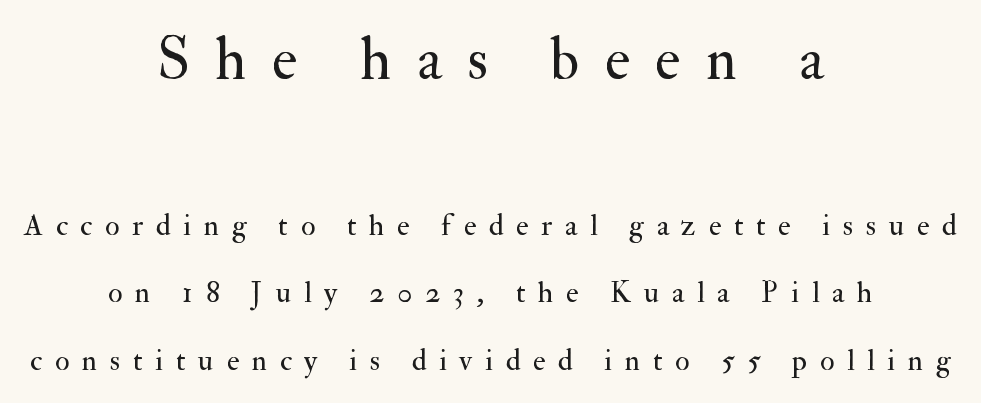
The image shows 60 px regular-weight serif type, upright; set centered, loose line spacing (2.26x), unusually wide letter spacing (+0.42 em), not underlined; the first (top) block is 2.0x larger; medium stroke contrast and a small x-height.
